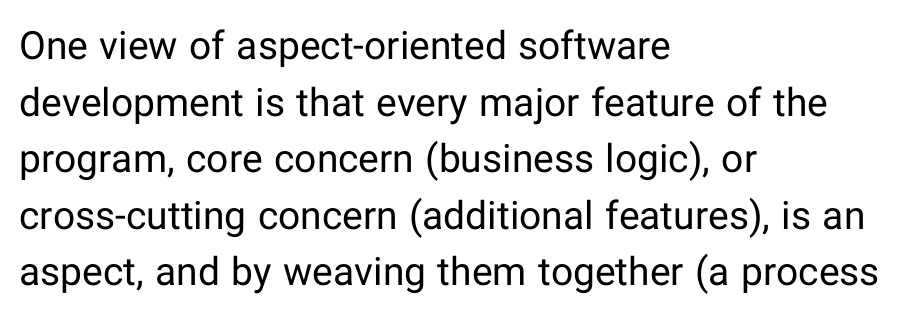
Q: Is the text bold? A: No.
Q: Is the text italic (slanted)? A: No, it is upright.
Q: Is the typeface a serif or a sans-serif typeface? A: Sans-serif.
Q: Is the text underlined? A: No.
Q: How is the paragraph aligned? A: Left-aligned.
Q: Is the spacing between letters normal or unusually wide? A: Normal.
Q: Is the spacing between lines tight, normal or loose? A: Normal.
Q: Width (condensed, normal, or wide)? A: Normal.
Q: Stroke contrast? A: Low.
Q: x-height? A: Medium.
Q: Monospaced? A: No.
